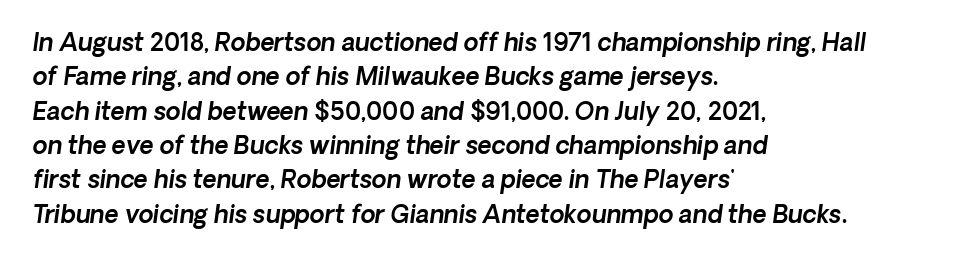
The image shows 24 px text type, italic (leaning right); set left-aligned, normal line spacing (1.43x), normal letter spacing, not underlined.
